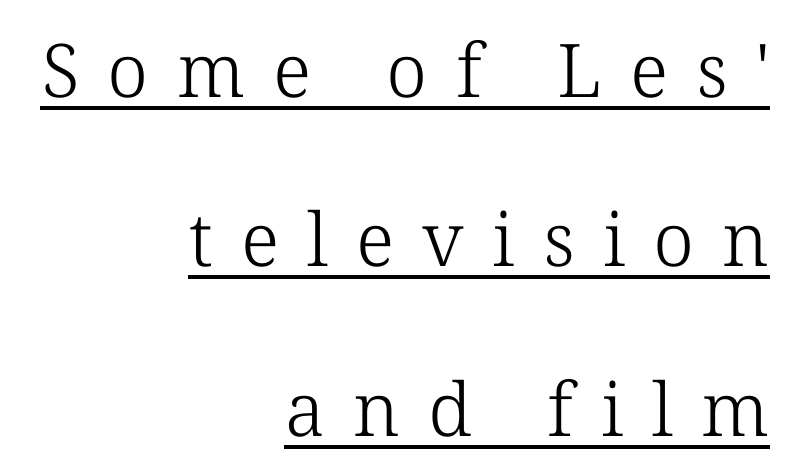
Q: Is the text bold? A: No.
Q: Is the text italic (slanted)? A: No, it is upright.
Q: Is the typeface a serif or a sans-serif typeface? A: Serif.
Q: Is the text underlined? A: Yes.
Q: How is the paragraph aligned? A: Right-aligned.
Q: Is the spacing between letters normal or unusually wide? A: Unusually wide.
Q: Is the spacing between lines tight, normal or loose? A: Loose.
Q: Width (condensed, normal, or wide)? A: Normal.
Q: Stroke contrast? A: Low.
Q: x-height? A: Medium.
Q: Monospaced? A: No.
